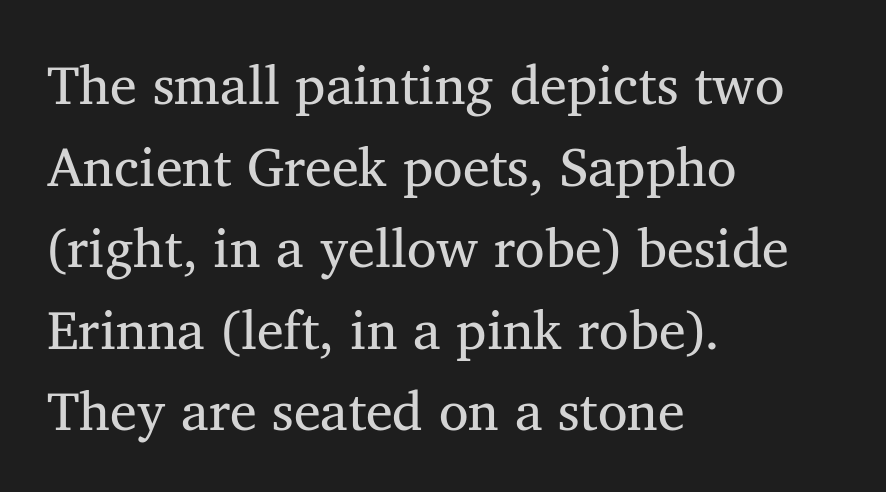
Q: Is the text bold? A: No.
Q: Is the typeface a serif or a sans-serif typeface? A: Serif.
Q: Is the text underlined? A: No.
Q: How is the paragraph aligned? A: Left-aligned.
Q: Is the spacing between letters normal or unusually wide? A: Normal.
Q: Is the spacing between lines tight, normal or loose? A: Normal.
Q: Width (condensed, normal, or wide)? A: Normal.
Q: Stroke contrast? A: Medium.
Q: x-height? A: Medium.
Q: Monospaced? A: No.
